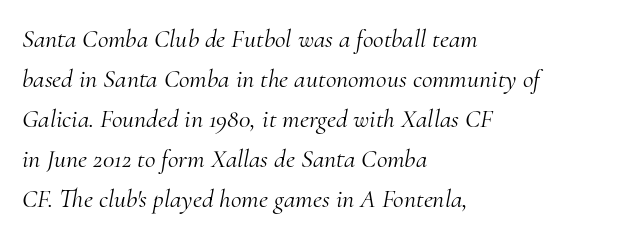
The text carries the slant typical of an italic or oblique font. How are the letters spaced? Ordinarily, with no added tracking. Rows of type keep a routine distance in the vertical direction. A classic flush-left, rag-right setting is used for this passage. The glyphs are unaccompanied by any horizontal stroke below them. Compared with a typical body face, this is equally light or lighter still.
